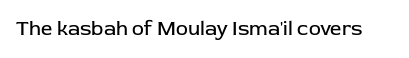
Posture: upright roman. Short note: letters normally spaced. The weight would be labelled regular, book, light, or lighter still. Lines of text with bare space underneath.
